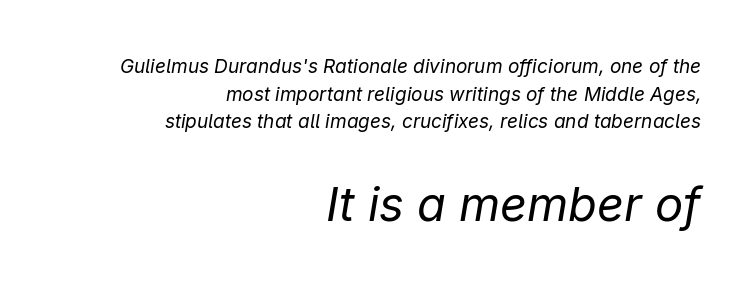
The image shows 47 px regular-weight type, italic (leaning right); set right-aligned, normal line spacing (1.46x), normal letter spacing, not underlined; the second (bottom) block is 2.47x larger; low stroke contrast and a medium x-height.
